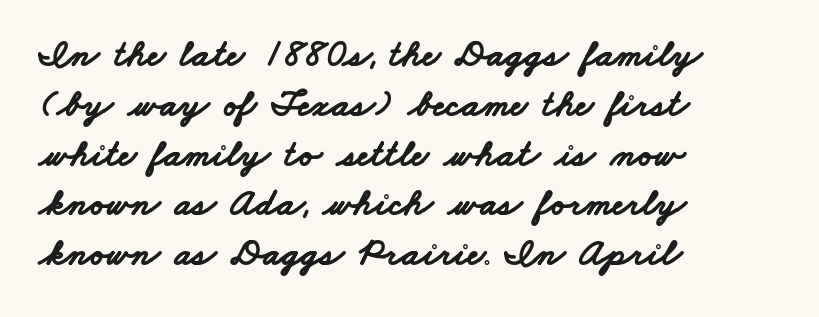
The image shows 38 px bold, wide sans-serif type; set left-aligned, normal line spacing (1.31x), normal letter spacing, not underlined; low stroke contrast and a small x-height.
